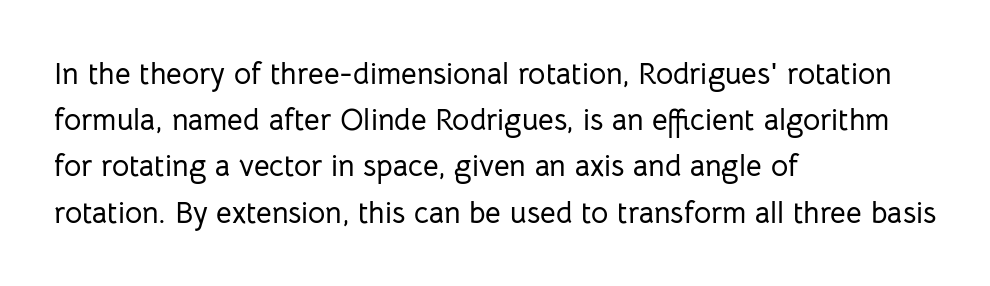
Q: Is the text italic (slanted)? A: No, it is upright.
Q: Is the typeface a serif or a sans-serif typeface? A: Sans-serif.
Q: Is the text underlined? A: No.
Q: How is the paragraph aligned? A: Left-aligned.
Q: Is the spacing between letters normal or unusually wide? A: Normal.
Q: Is the spacing between lines tight, normal or loose? A: Normal.
Q: Width (condensed, normal, or wide)? A: Normal.
Q: Stroke contrast? A: Low.
Q: x-height? A: Medium.
Q: Monospaced? A: No.
